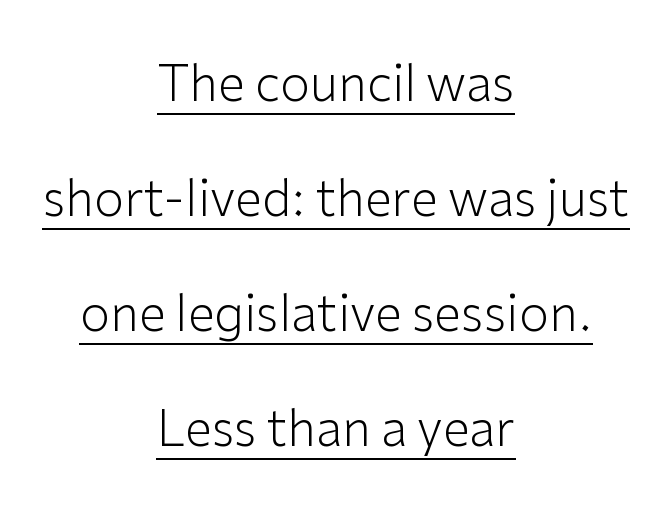
{"serif": "no", "italic": "no", "bold": "no", "weight": "light", "width": "normal", "stroke_contrast": "low", "x_height": "medium", "monospaced": "no", "underline": "yes", "align": "center", "line_spacing": "loose", "line_spacing_ratio": 2.35, "letter_spacing": "normal", "letter_spacing_em": 0.0, "glyph_px": 49}
